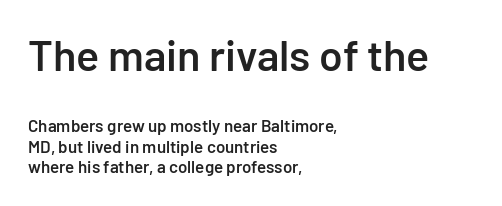
The image shows 43 px semibold sans-serif type, upright; set left-aligned, line spacing 1.22x, normal letter spacing, not underlined; the first (top) block is 2.53x larger; low stroke contrast and a medium x-height.
